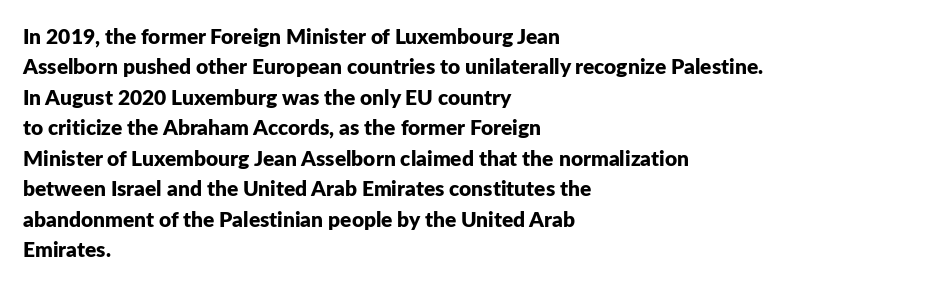
Q: Is the text bold? A: Yes.
Q: Is the text italic (slanted)? A: No, it is upright.
Q: Is the text underlined? A: No.
Q: How is the paragraph aligned? A: Left-aligned.
Q: Is the spacing between letters normal or unusually wide? A: Normal.
Q: Is the spacing between lines tight, normal or loose? A: Normal.
